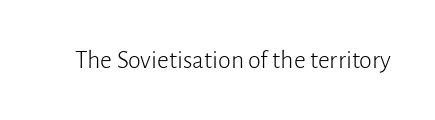
Q: Is the text bold? A: No.
Q: Is the text italic (slanted)? A: No, it is upright.
Q: Is the text underlined? A: No.
Q: Is the spacing between letters normal or unusually wide? A: Normal.
